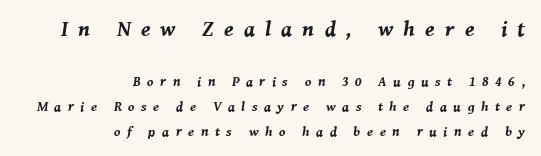
Q: Is the text bold? A: Yes.
Q: Is the text italic (slanted)? A: Yes, it leans right by about 8 degrees.
Q: Is the text underlined? A: No.
Q: How is the paragraph aligned? A: Right-aligned.
Q: Is the spacing between letters normal or unusually wide? A: Unusually wide.
Q: Which block of text is set in a larger size, the first (top) or the second (bottom)? A: The first (top) one.
